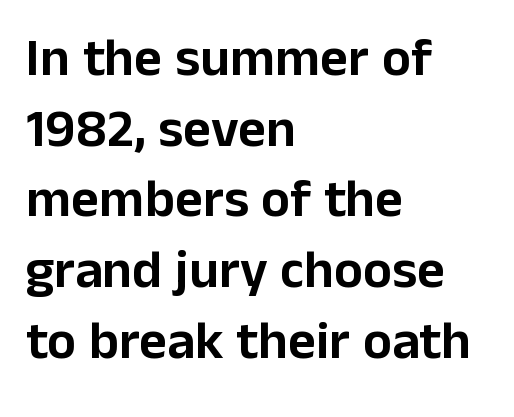
Font category for this specimen: sans-serif. Ascenders rise straight up at ninety degrees. The foot of each line stays bare and open. The face used here is rendered with its standard letterfit. Each line starts at the same left margin while the right side varies.
